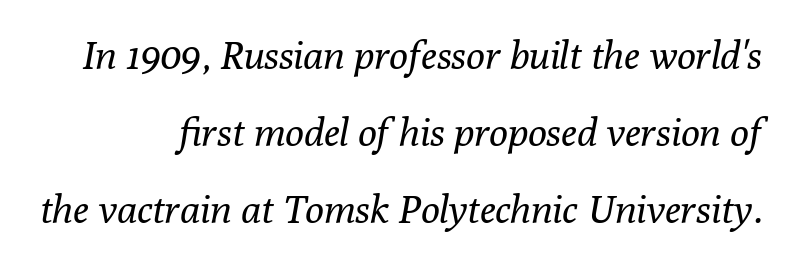
The rendering keeps characters at their native spacing. The passage shown is typed in a proportional face where columns would drift. Quick note: interline space is abundant. Would a proofreader flag this as italicized? Yes. Only glyphs here, with clear space below each row.
